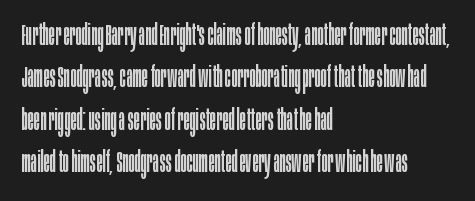
The image shows 29 px regular-weight, condensed sans-serif type, upright; set left-aligned, normal line spacing (1.46x), normal letter spacing, not underlined; low stroke contrast and a large x-height.
